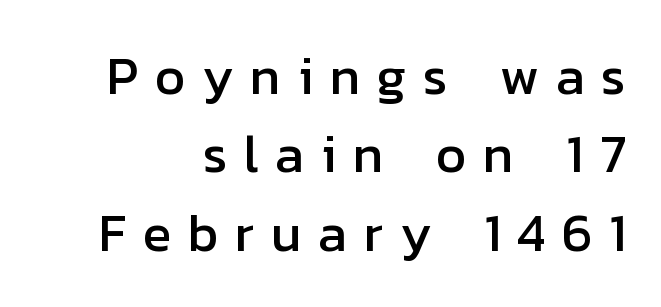
What stands out about the letter spacing? Its width — letters are far apart. Character widths vary here, with narrow letters taking less room than wide ones. Decoration check: the copy has no underline. Vertical strokes here are truly vertical.
